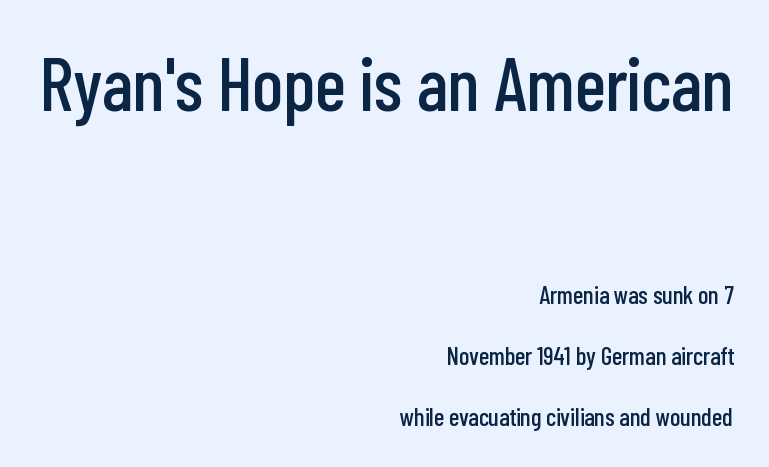
{"serif": "no", "italic": "no", "width": "condensed", "stroke_contrast": "low", "x_height": "medium", "monospaced": "no", "underline": "no", "align": "right", "line_spacing": "loose", "line_spacing_ratio": 2.44, "letter_spacing": "normal", "letter_spacing_em": 0.0, "larger_block": "first", "size_ratio": 3.0, "glyph_px": 75}
